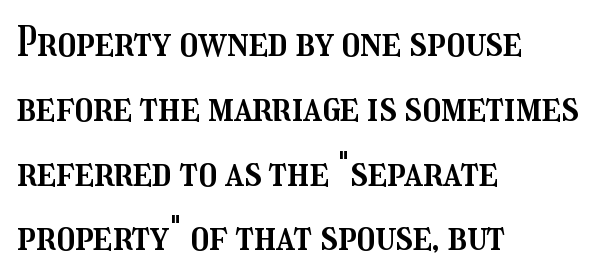
It's the straight-up-and-down kind of type. Typeset ragged right — the left edge is the straight one. The line texture is even and compact thanks to regular tracking. Anything drawn beneath the words? Only blank space. Do the characters align in a grid? No, the font is proportional. The passage shown stacks its lines at a standard gap.
